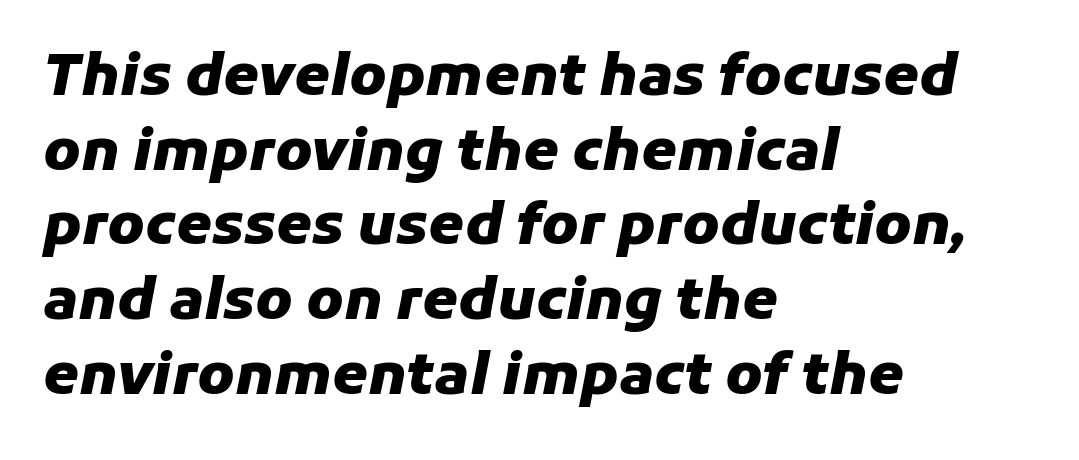
The passage shown is typed in a proportional face where columns would drift. Notice how the passage keeps a crisp vertical edge on the left only. The rows are spaced the way most documents space them. This rendering features lettering with no underline. Inter-character spacing is left at the font's built-in metrics. Emphasis by weight is at full strength: bold.
